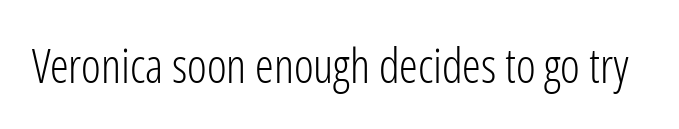
Q: Is the text bold? A: No.
Q: Is the text italic (slanted)? A: No, it is upright.
Q: Is the typeface a serif or a sans-serif typeface? A: Sans-serif.
Q: Is the text underlined? A: No.
Q: Is the spacing between letters normal or unusually wide? A: Normal.
Q: Width (condensed, normal, or wide)? A: Condensed.
Q: Stroke contrast? A: Low.
Q: x-height? A: Medium.
Q: Monospaced? A: No.
